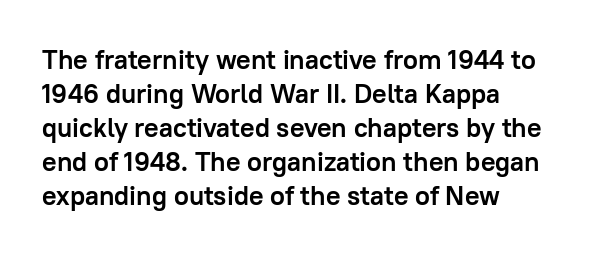
Does the weight exceed regular? Yes, all the way to bold. Short note: letters normally spaced. The space beneath each line is pristine and unruled. The typesetter chose a ragged-right arrangement here. Posture: vertical. The passage shown stacks its lines at a standard gap.
